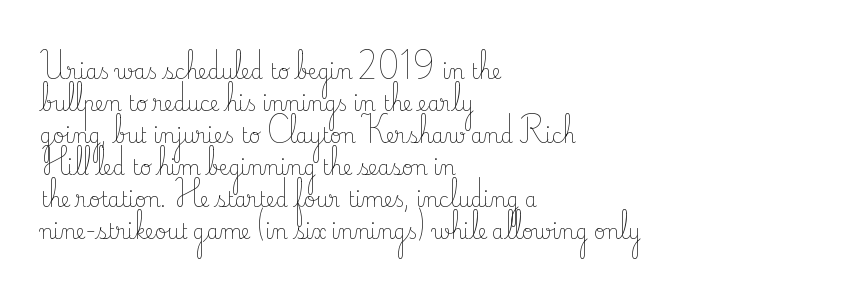
Caption: standard tracking, unaltered. The line-height multiplier appears to be the usual default. Type without underlining. This sample uses an upright cut, with every glyph sitting square on the baseline. This rendering uses left alignment, leaving the right contour irregular. The characters are drawn with everyday or finer stroke widths.
